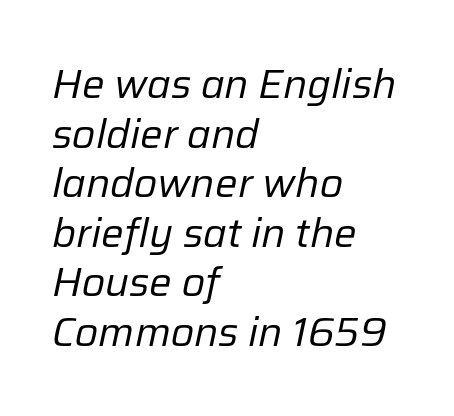
The image shows 40 px regular-weight type, italic (leaning right); set left-aligned, line spacing 1.24x, normal letter spacing, not underlined; low stroke contrast and a medium x-height.
